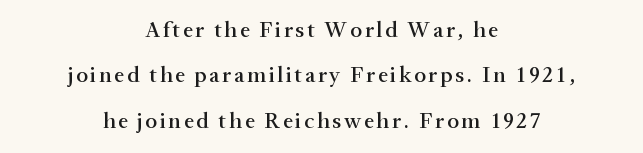
Q: Is the text italic (slanted)? A: No, it is upright.
Q: Is the text underlined? A: No.
Q: How is the paragraph aligned? A: Centered.
Q: Is the spacing between lines tight, normal or loose? A: Loose.
